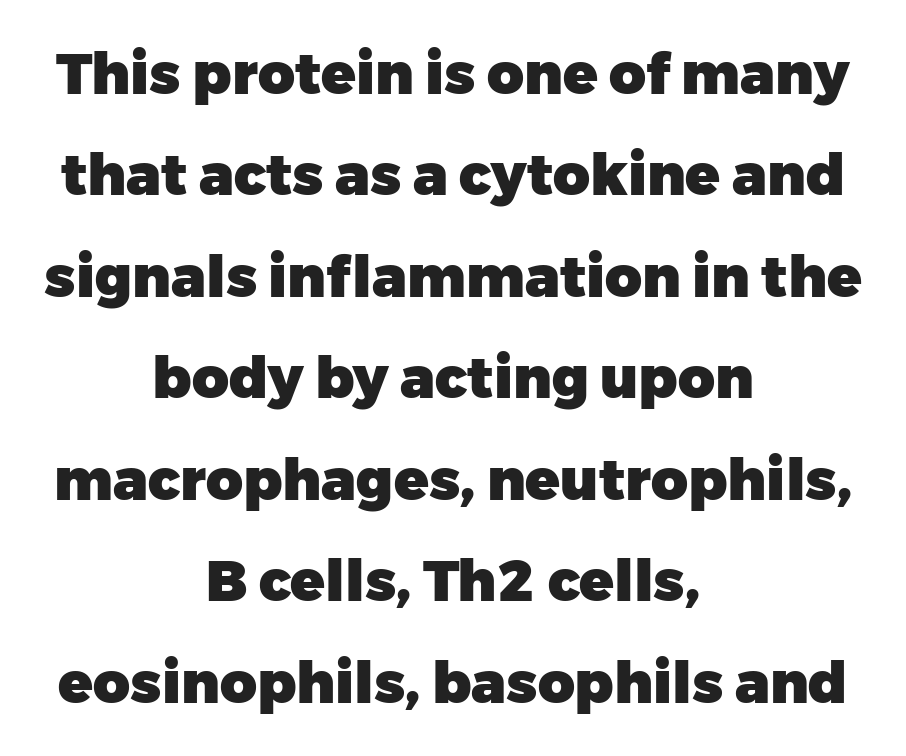
Q: Is the text bold? A: Yes.
Q: Is the text italic (slanted)? A: No, it is upright.
Q: Is the typeface a serif or a sans-serif typeface? A: Sans-serif.
Q: Is the text underlined? A: No.
Q: How is the paragraph aligned? A: Centered.
Q: Is the spacing between letters normal or unusually wide? A: Normal.
Q: Width (condensed, normal, or wide)? A: Normal.
Q: Stroke contrast? A: Low.
Q: x-height? A: Medium.
Q: Monospaced? A: No.
